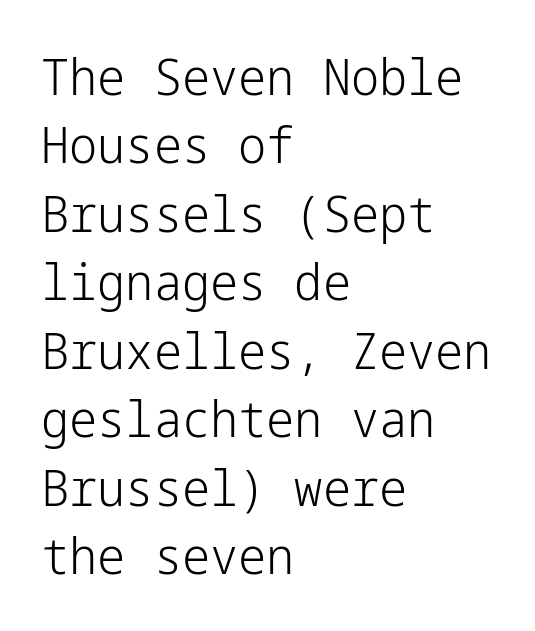
{"serif": "no", "italic": "no", "bold": "no", "weight": "light", "width": "normal", "stroke_contrast": "low", "x_height": "medium", "underline": "no", "align": "left", "line_spacing": "normal", "line_spacing_ratio": 1.37, "letter_spacing": "normal", "letter_spacing_em": 0.0, "glyph_px": 50}
